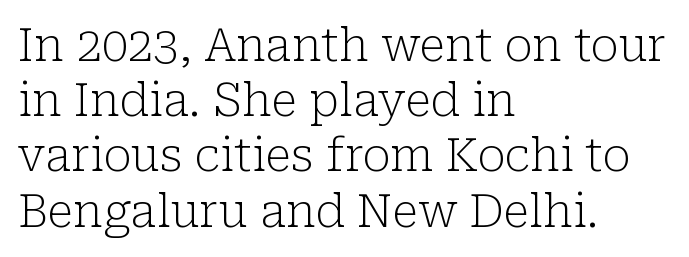
The image shows 46 px light serif type, upright; set left-aligned, line spacing 1.2x, normal letter spacing, not underlined; low stroke contrast and a medium x-height.
